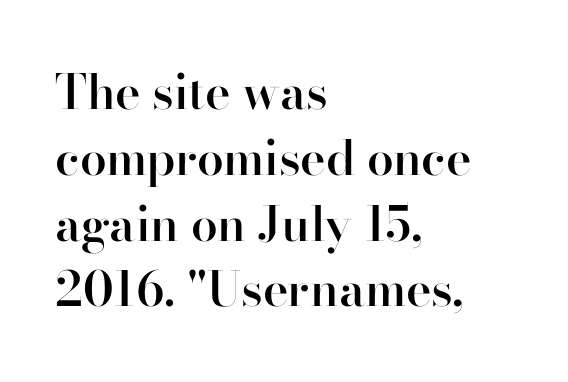
Vertical spacing — default. This rendering uses left alignment, leaving the right contour irregular. This rendering features lettering with no underline. A fair bit of extra ink — the face is semibold, not bold.
